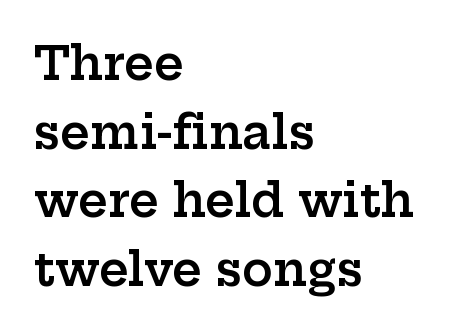
The image shows 46 px semibold, wide serif type, upright; set left-aligned, normal line spacing (1.49x), normal letter spacing, not underlined; low stroke contrast and a medium x-height.
